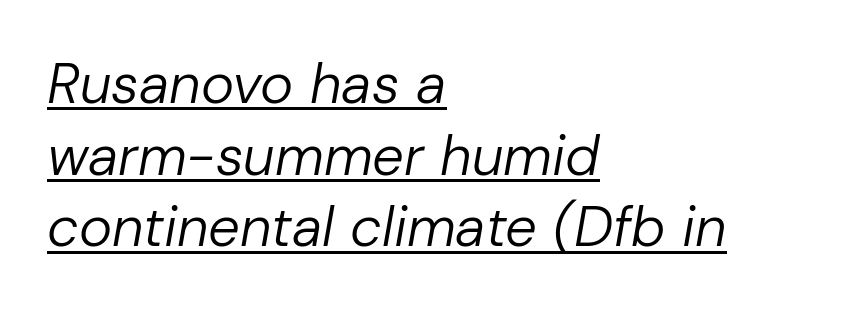
Q: Is the text bold? A: No.
Q: Is the text italic (slanted)? A: Yes, it leans right by about 10 degrees.
Q: Is the text underlined? A: Yes.
Q: How is the paragraph aligned? A: Left-aligned.
Q: Is the spacing between letters normal or unusually wide? A: Normal.
Q: Is the spacing between lines tight, normal or loose? A: Normal.
Q: Width (condensed, normal, or wide)? A: Normal.
Q: Stroke contrast? A: Low.
Q: x-height? A: Medium.
Q: Monospaced? A: No.
